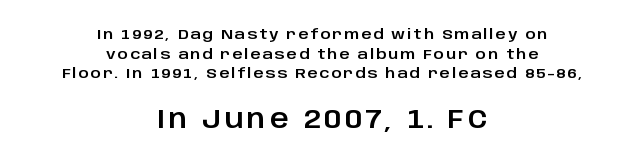
Q: Is the text italic (slanted)? A: No, it is upright.
Q: Is the text underlined? A: No.
Q: How is the paragraph aligned? A: Centered.
Q: Is the spacing between lines tight, normal or loose? A: Normal.
Q: Which block of text is set in a larger size, the first (top) or the second (bottom)? A: The second (bottom) one.
